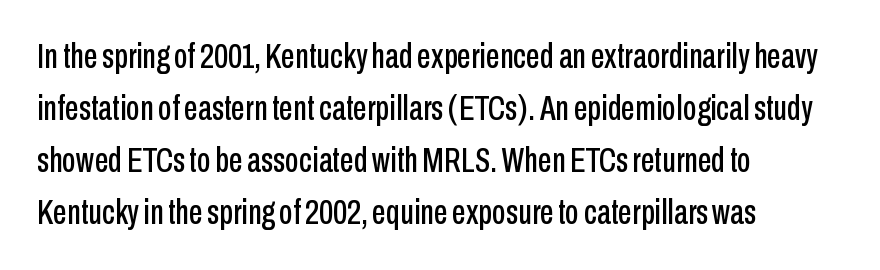
{"serif": "no", "italic": "no", "width": "condensed", "stroke_contrast": "low", "x_height": "medium", "monospaced": "no", "underline": "no", "align": "left", "line_spacing": "normal", "line_spacing_ratio": 1.49, "letter_spacing": "normal", "letter_spacing_em": 0.0, "glyph_px": 35}
